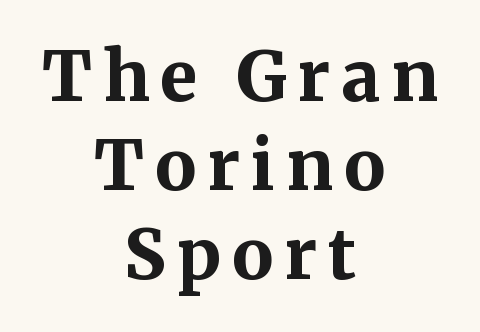
The image shows 69 px bold serif type, upright; set centered, normal line spacing (1.29x), not underlined; medium stroke contrast and a medium x-height.
